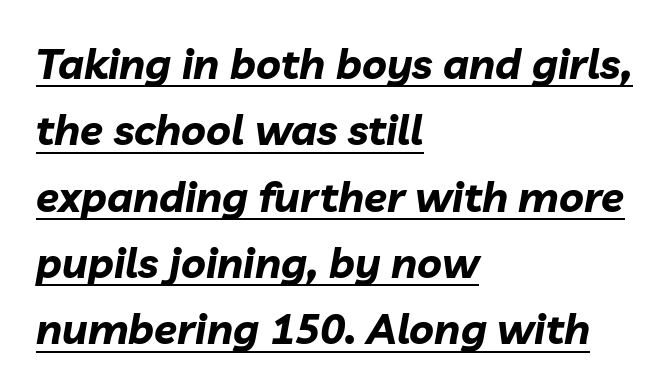
Q: Is the text bold? A: Yes.
Q: Is the text italic (slanted)? A: Yes, it leans right by about 10 degrees.
Q: Is the text underlined? A: Yes.
Q: How is the paragraph aligned? A: Left-aligned.
Q: Is the spacing between letters normal or unusually wide? A: Normal.
Q: Is the spacing between lines tight, normal or loose? A: Normal.
Q: Width (condensed, normal, or wide)? A: Normal.
Q: Stroke contrast? A: Low.
Q: x-height? A: Medium.
Q: Monospaced? A: No.
